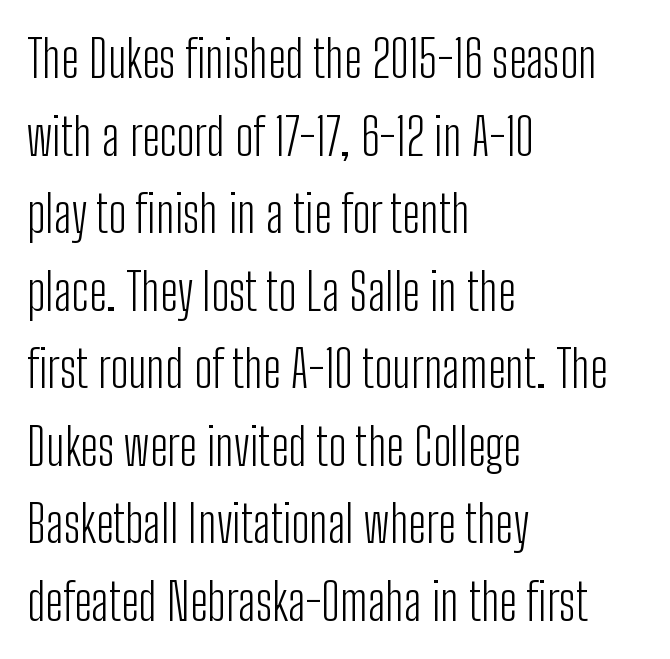
The glyphs are unaccompanied by any horizontal stroke below them. Notice how descenders clear the ascenders below comfortably — that's standard leading. Horizontal alignment here is leftward, the default for most running prose. Spacing between characters is what you'd get straight out of the box. Are there feet on the stems? There aren't — it's a sans. Character widths vary here, with narrow letters taking less room than wide ones.
